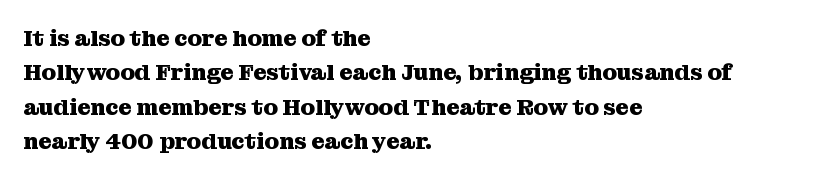
The image shows 23 px bold type, upright; set left-aligned, normal line spacing (1.5x), normal letter spacing, not underlined.
